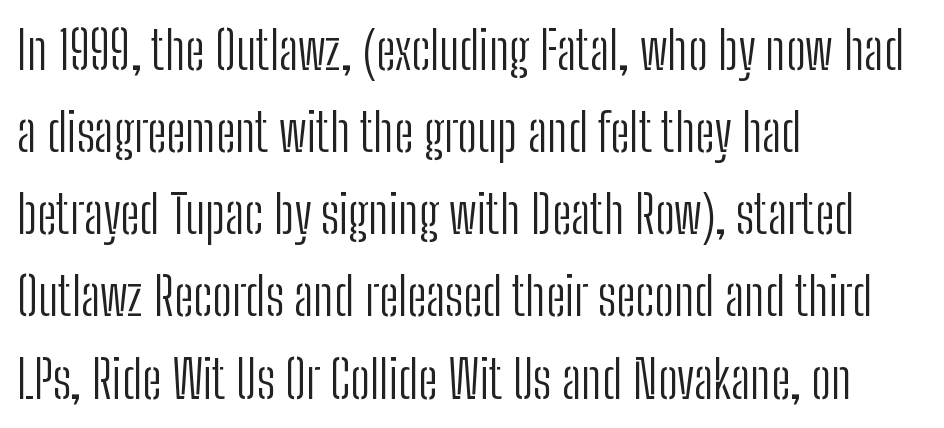
The image shows 53 px light, condensed sans-serif type, upright; set left-aligned, normal line spacing (1.55x), normal letter spacing, not underlined; low stroke contrast and a medium x-height.
